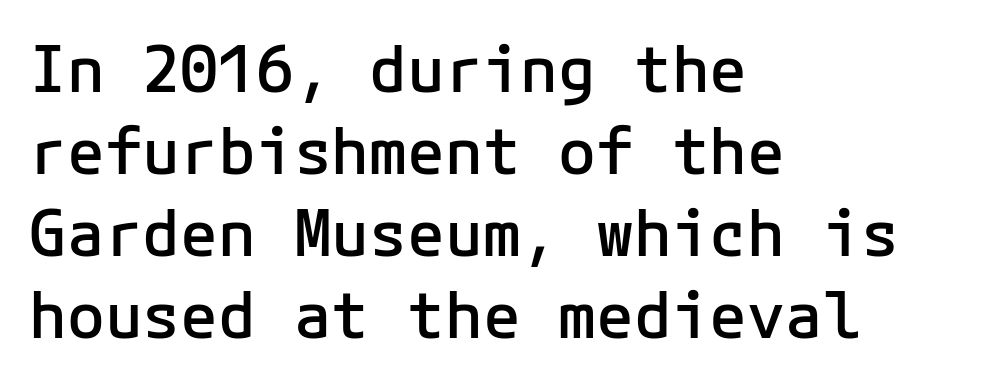
Casual observation: everything's shoved over to the left. Italic: no, the glyphs are upright roman. Classification — sans serif. I'd describe the lettering as semibold — firm but not a full bold.
